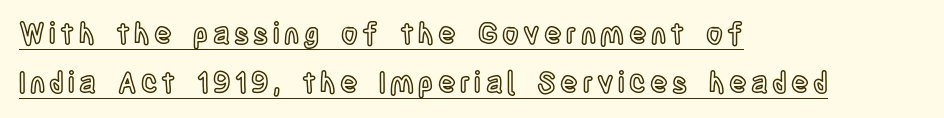
The image shows 29 px condensed type, upright; set left-aligned, normal line spacing (1.69x), underlined; a large x-height.
